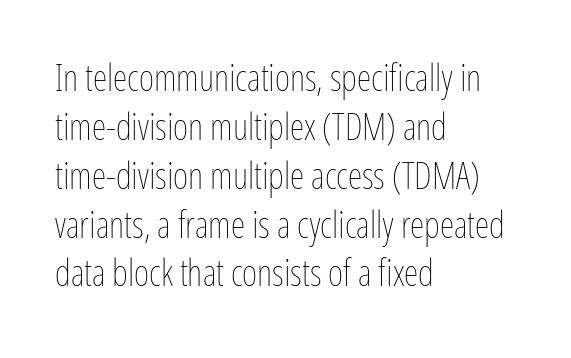
{"italic": "no", "bold": "no", "weight": "thin", "width": "condensed", "stroke_contrast": "low", "x_height": "medium", "monospaced": "no", "underline": "no", "align": "left", "line_spacing": "normal", "line_spacing_ratio": 1.32, "letter_spacing": "normal", "letter_spacing_em": 0.0, "glyph_px": 37}
